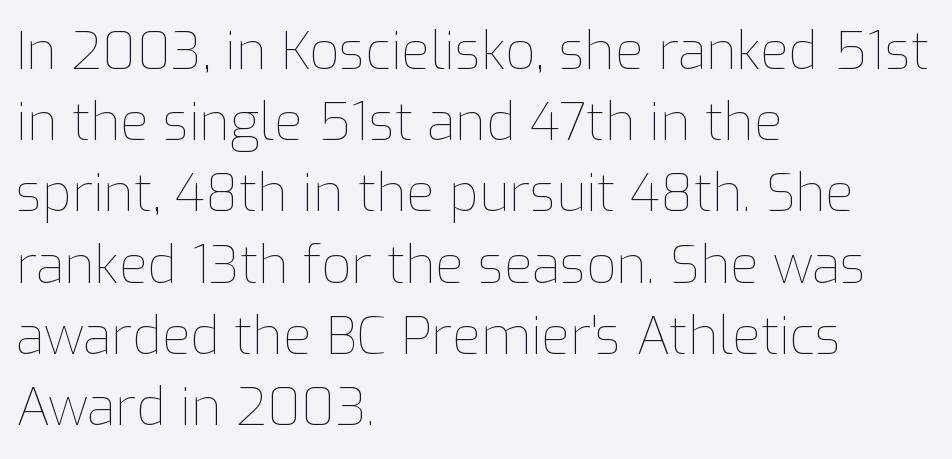
The image shows 52 px thin type, upright; set left-aligned, normal line spacing (1.37x), normal letter spacing, not underlined; low stroke contrast and a medium x-height.
